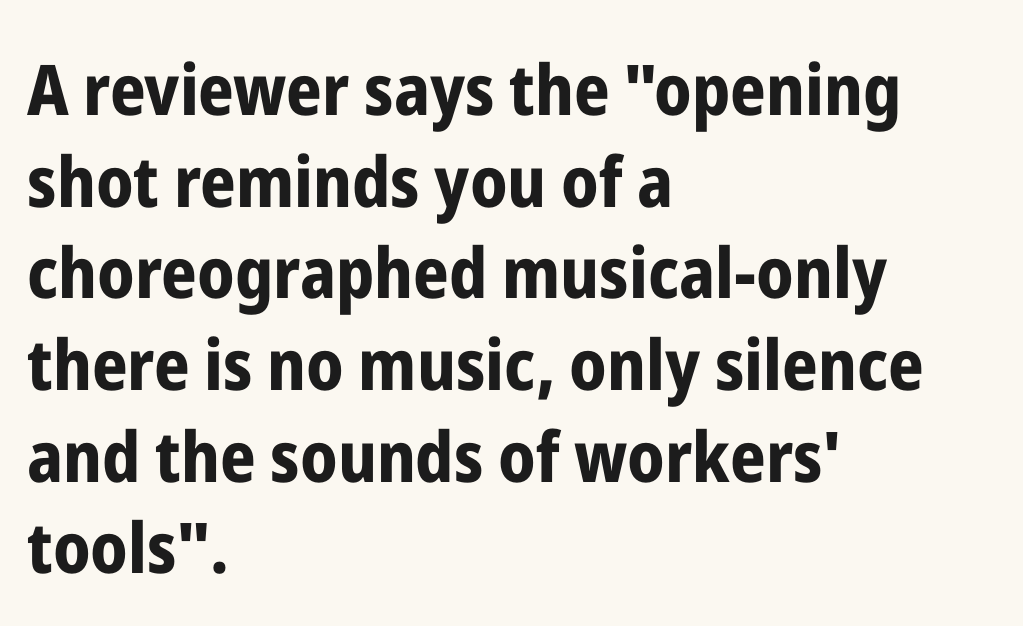
Serifs: no, the terminals of the letterforms are clean. Here the designer chose a conventional face with non-uniform glyph widths. Characters remain perfectly vertical along every line. Casual observation: everything's shoved over to the left. Its strokes are broad and dark, the hallmark of bold type.
